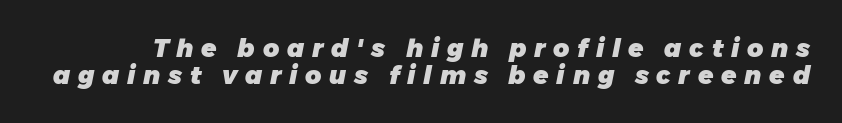
{"italic": "yes", "lean": "right", "slant_degrees": 11, "bold": "yes", "underline": "no", "line_spacing": "tight", "line_spacing_ratio": 1.08, "letter_spacing": "wide", "letter_spacing_em": 0.31, "glyph_px": 25}
